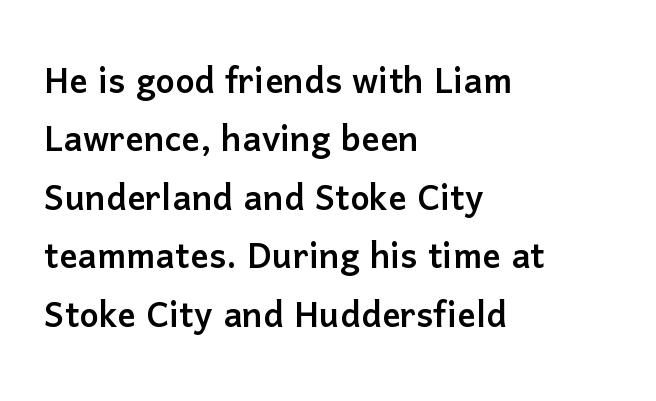
Notice how the stems are strictly vertical — no italics here. Regarding leading, the lines here are spaced in the standard way. Does the type have serifs? No, each stem ends abruptly. Only glyphs here, with clear space below each row. Is the letter spacing exaggerated? No — it looks like the ordinary default. Caption: multi-line text, flush left, ragged right.
